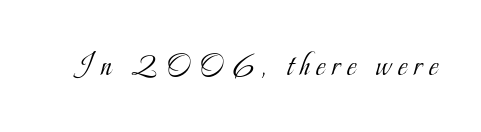
Classification — serif. The typeface has the unassuming heft of standard copy or less. A clean baseline with only descenders dipping below it. Honestly, the letter spacing is so wide it's the main thing you notice.
